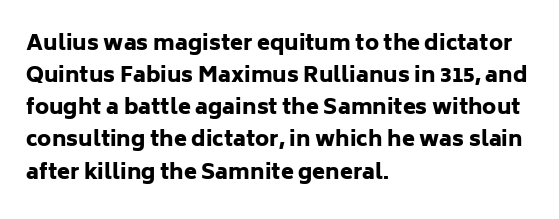
{"italic": "no", "bold": "yes", "underline": "no", "align": "left", "line_spacing": "normal", "line_spacing_ratio": 1.53, "letter_spacing": "normal", "letter_spacing_em": 0.0, "glyph_px": 21}
